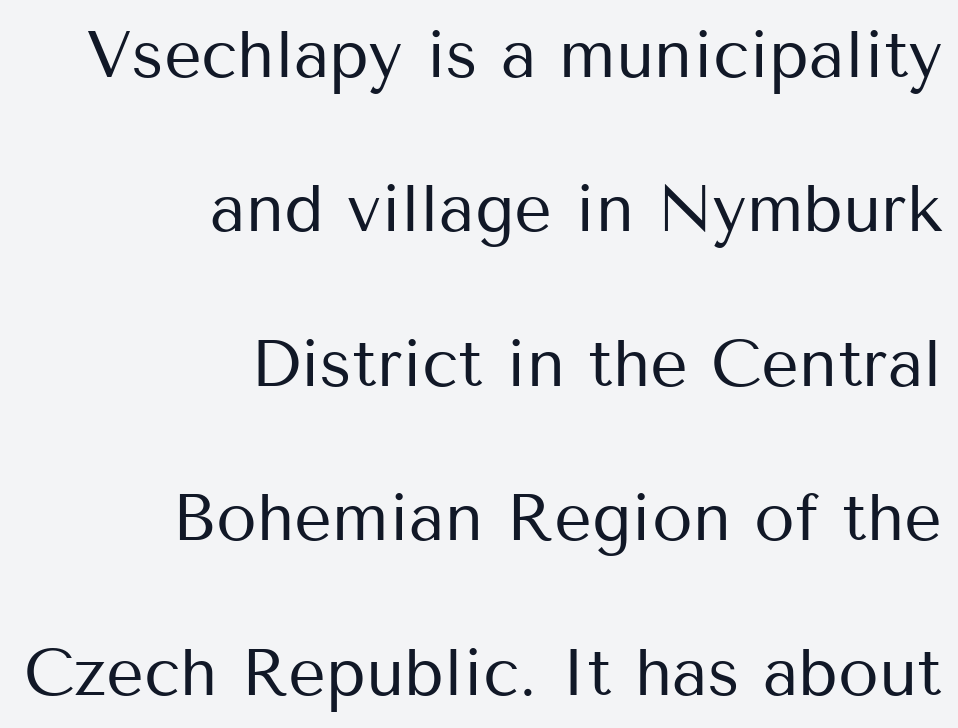
Each new line begins a long way beneath the previous one. The characters are drawn with everyday or finer stroke widths. The letters stand straight up with perfectly vertical stems. The ragged edge is on the left, which tells us the setting is flush right. This sample has the flowing, uneven cadence of proportional lettering. No word sits above an underline.
